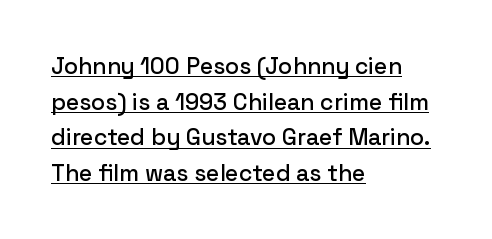
The paragraph has a hard left edge and a soft right edge. Tracking value appears to be zero — textbook default spacing. Line spacing here is normal. Quick note: underline on. The type sits square on the baseline with zero lean.
